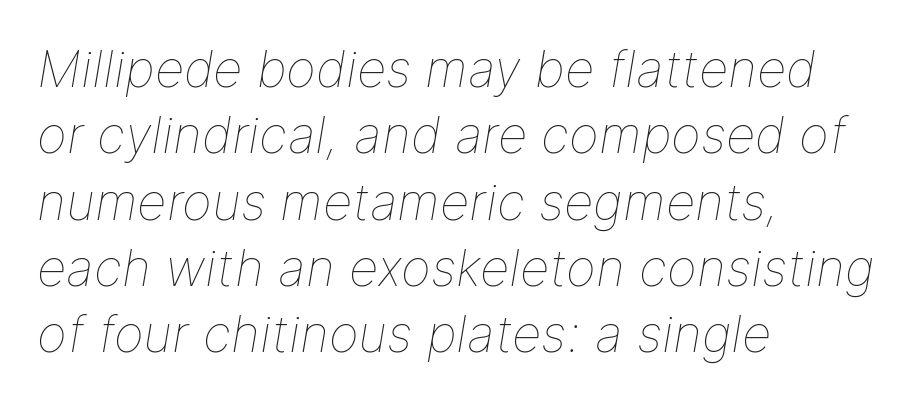
Heft: none added — not bold. One-word summary of the alignment: left. Nobody touched the tracking dial on this one. Is this a fixed-width face? No — the glyphs have proportional, varying widths. The whole block is typeset with a tilt. Just letters on the line, the space beneath them empty.
